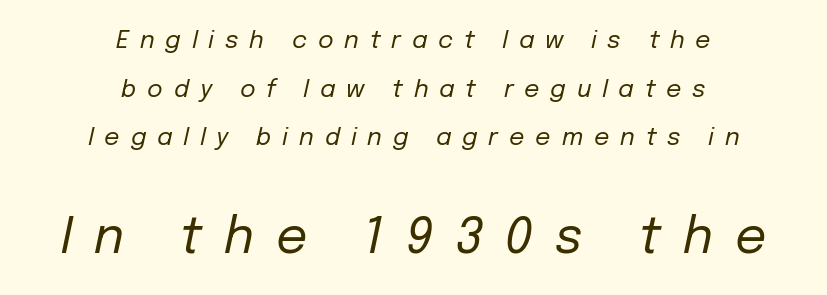
The image shows 49 px regular-weight type, italic (leaning right); set centered, loose line spacing (2.03x), unusually wide letter spacing (+0.45 em), not underlined; the second (bottom) block is 2.04x larger; low stroke contrast and a medium x-height.
